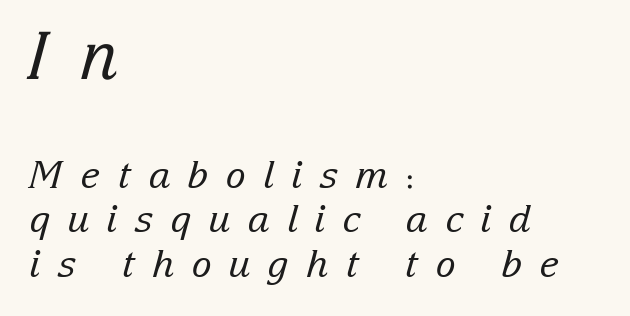
Q: Is the text bold? A: No.
Q: Is the text italic (slanted)? A: Yes, it leans right by about 15 degrees.
Q: Is the typeface a serif or a sans-serif typeface? A: Serif.
Q: Is the text underlined? A: No.
Q: How is the paragraph aligned? A: Left-aligned.
Q: Is the spacing between letters normal or unusually wide? A: Unusually wide.
Q: Which block of text is set in a larger size, the first (top) or the second (bottom)? A: The first (top) one.
Q: Width (condensed, normal, or wide)? A: Normal.
Q: Stroke contrast? A: Low.
Q: x-height? A: Medium.
Q: Monospaced? A: No.
